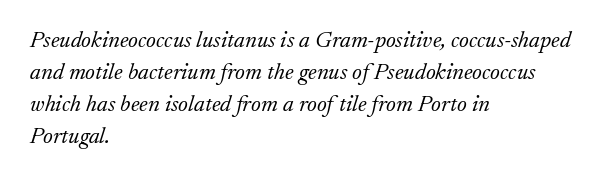
{"italic": "yes", "lean": "right", "slant_degrees": 17, "bold": "no", "underline": "no", "align": "left", "line_spacing": "normal", "line_spacing_ratio": 1.39, "letter_spacing": "normal", "letter_spacing_em": 0.0, "glyph_px": 23}
